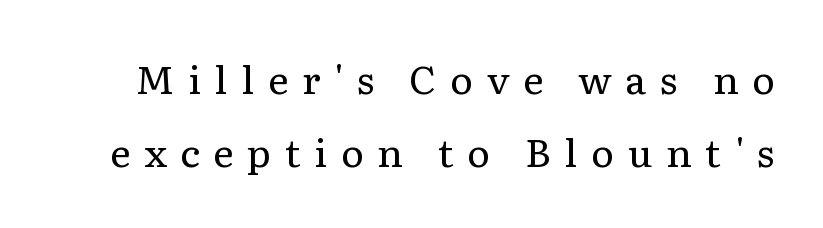
{"serif": "yes", "italic": "no", "bold": "no", "weight": "regular", "width": "normal", "stroke_contrast": "low", "x_height": "medium", "monospaced": "no", "underline": "no", "line_spacing_ratio": 1.87, "letter_spacing": "wide", "letter_spacing_em": 0.35, "glyph_px": 39}
